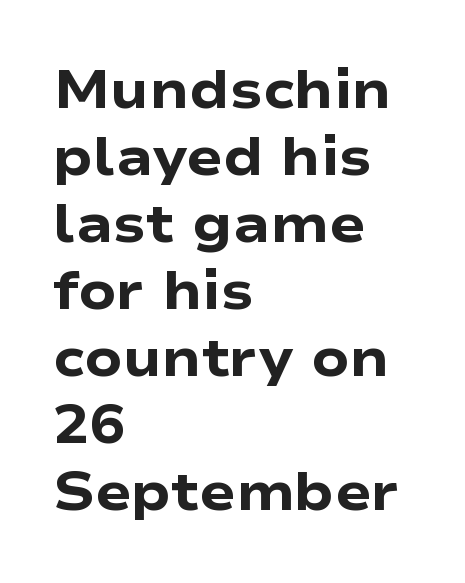
Quick note: underline off. Quick note: not italic, upright. Regarding serifs, this sample does without them. Leftover space on each line is placed entirely after the last word.
